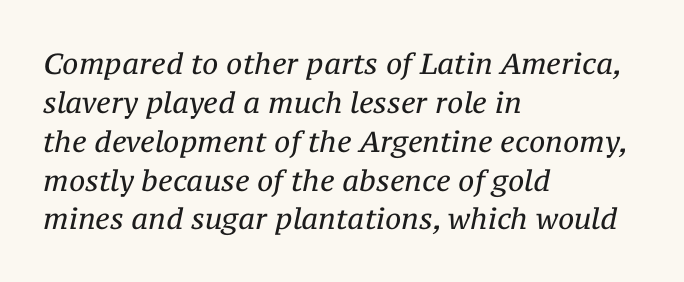
{"serif": "yes", "italic": "yes", "lean": "right", "slant_degrees": 12, "bold": "no", "weight": "regular", "width": "normal", "stroke_contrast": "medium", "x_height": "medium", "monospaced": "no", "underline": "no", "align": "left", "line_spacing": "normal", "line_spacing_ratio": 1.34, "letter_spacing": "normal", "letter_spacing_em": 0.0, "glyph_px": 29}
